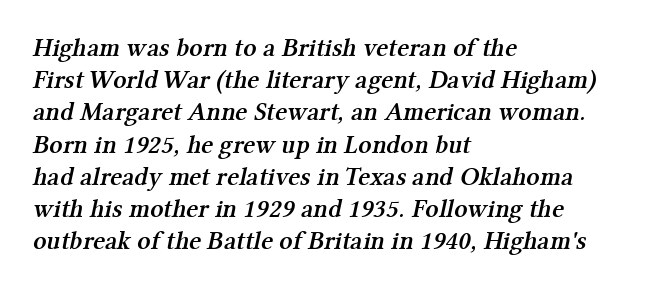
{"bold": "semi", "underline": "no", "align": "left", "line_spacing_ratio": 1.24, "letter_spacing": "normal", "letter_spacing_em": 0.0, "glyph_px": 26}
